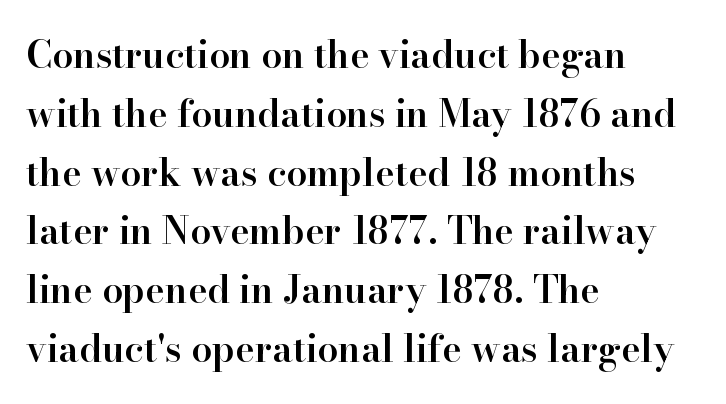
The lines in this sample share a left origin and differ only in where they stop. This sample uses an upright cut, with every glyph sitting square on the baseline. The font is running at a semibold setting, under full bold. The rendering uses natural spacing where letterforms have individual widths. Serifs: yes, visible at the terminals of the letterforms.
